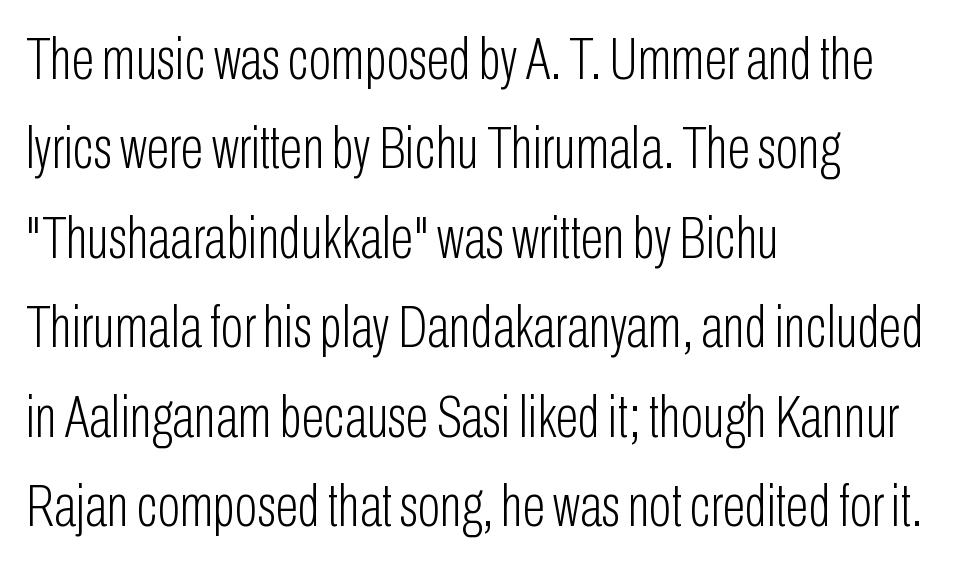
Q: Is the text bold? A: No.
Q: Is the text italic (slanted)? A: No, it is upright.
Q: Is the typeface a serif or a sans-serif typeface? A: Sans-serif.
Q: Is the text underlined? A: No.
Q: How is the paragraph aligned? A: Left-aligned.
Q: Is the spacing between letters normal or unusually wide? A: Normal.
Q: Is the spacing between lines tight, normal or loose? A: Normal.
Q: Width (condensed, normal, or wide)? A: Condensed.
Q: Stroke contrast? A: Low.
Q: x-height? A: Medium.
Q: Monospaced? A: No.
